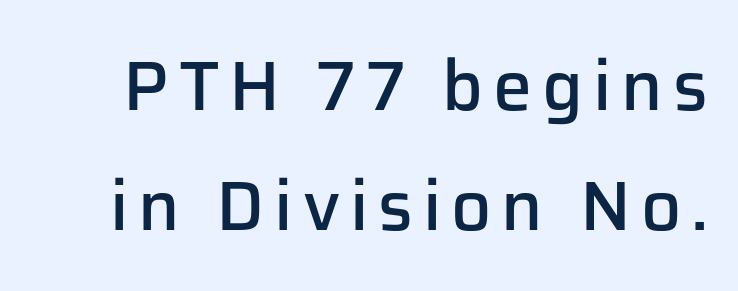
Descenders are the only things crossing below the line. Emphasis by weight is partial: semibold. The typeface chosen for these lines omits serifs. The specimen reads as upright at a glance.
